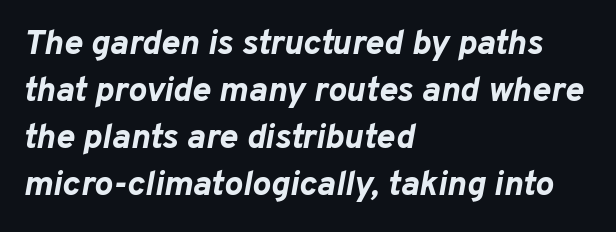
The image shows 35 px bold type, italic (leaning right); set left-aligned, normal line spacing (1.34x), normal letter spacing, not underlined; low stroke contrast and a medium x-height.
